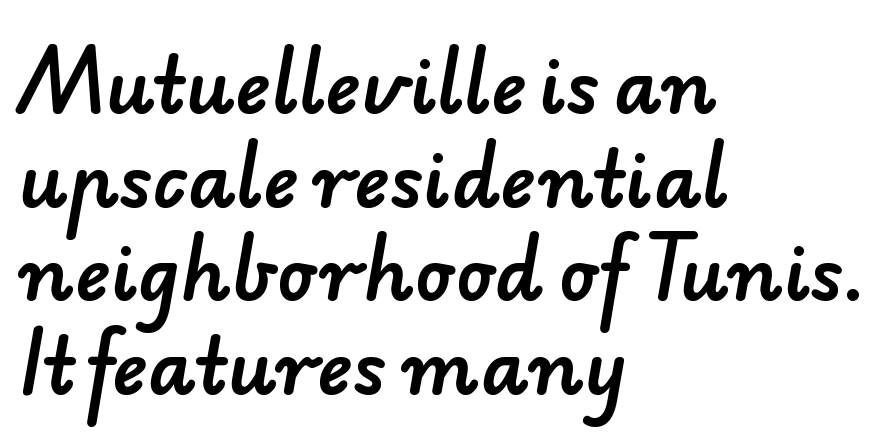
Honestly, the row spacing looks completely unremarkable. Leftover space on each line is placed entirely after the last word. Just letters on the line, the space beneath them empty. Nothing sits at the stroke ends, so this counts as sans-serif. Short note: letters normally spaced.
